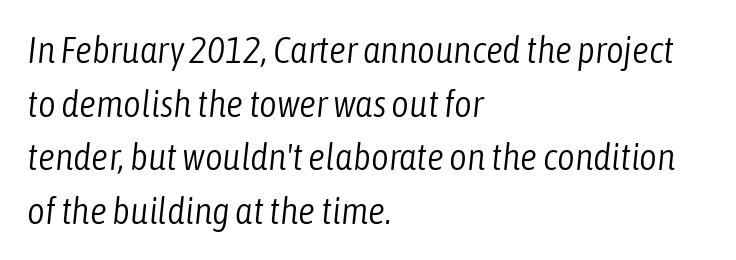
Q: Is the text bold? A: No.
Q: Is the text italic (slanted)? A: Yes, it leans right by about 6 degrees.
Q: Is the text underlined? A: No.
Q: How is the paragraph aligned? A: Left-aligned.
Q: Is the spacing between letters normal or unusually wide? A: Normal.
Q: Is the spacing between lines tight, normal or loose? A: Normal.
Q: Width (condensed, normal, or wide)? A: Condensed.
Q: Stroke contrast? A: Low.
Q: x-height? A: Medium.
Q: Monospaced? A: No.
